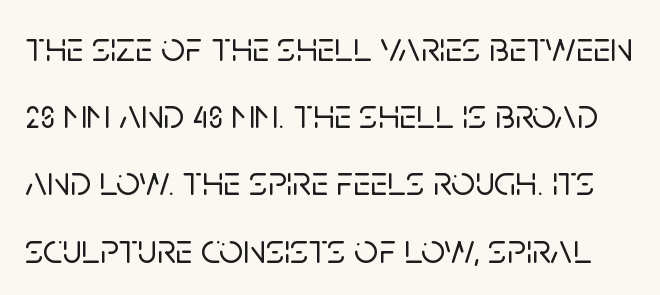
This is the regular roman posture of the typeface. Glance below the letters and you will spot only blank space. The rendering uses natural spacing where letterforms have individual widths. This sample keeps an unexceptional amount of space between lines. Look at the tracking — it's just the regular setting, nothing added. A typesetter would label this face a sans.
